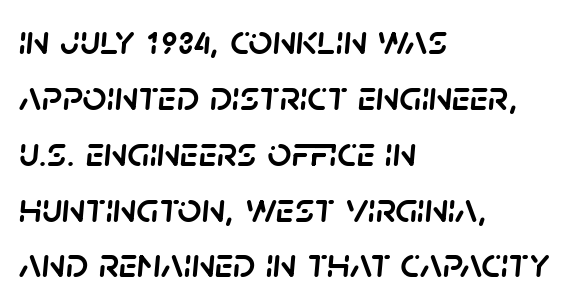
{"italic": "yes", "lean": "right", "slant_degrees": 5, "width": "normal", "stroke_contrast": "low", "x_height": "large", "monospaced": "no", "underline": "no", "align": "left", "line_spacing": "normal", "line_spacing_ratio": 1.33, "letter_spacing": "normal", "letter_spacing_em": 0.0, "glyph_px": 42}
